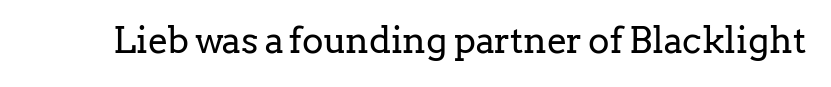
Check the space under the baseline: it is left empty. Each letter keeps its own natural width here, so spacing adapts to shape. Examine the stroke ends and you'll spot serifs. The letters stand upright; this is a roman face.
